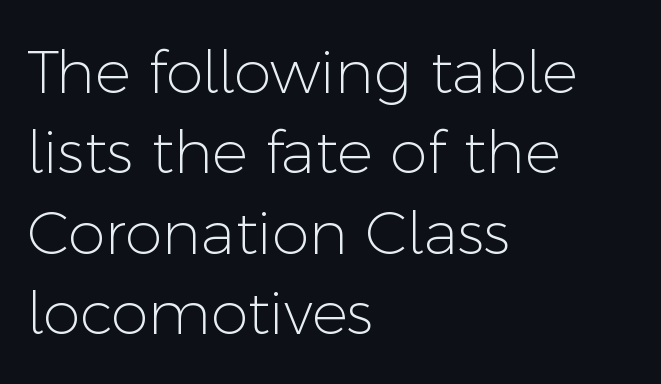
Default kerning and tracking; the words read as compact shapes. The setting favours the left margin, as ordinary paragraphs usually do. The characters display no serif detailing; their extremities are plain. Do the characters align in a grid? No, the font is proportional. Rendered with straight, roman letterforms. No letter is thick-stroked: the sample isn't bold.
